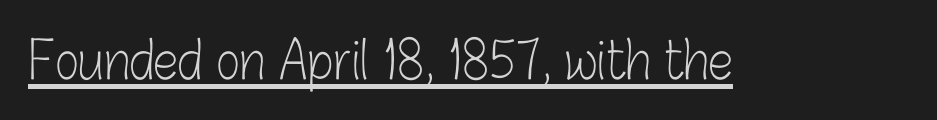
Q: Is the text bold? A: No.
Q: Is the text italic (slanted)? A: No, it is upright.
Q: Is the typeface a serif or a sans-serif typeface? A: Sans-serif.
Q: Is the text underlined? A: Yes.
Q: Is the spacing between letters normal or unusually wide? A: Normal.
Q: Width (condensed, normal, or wide)? A: Condensed.
Q: Stroke contrast? A: Low.
Q: x-height? A: Medium.
Q: Monospaced? A: No.
